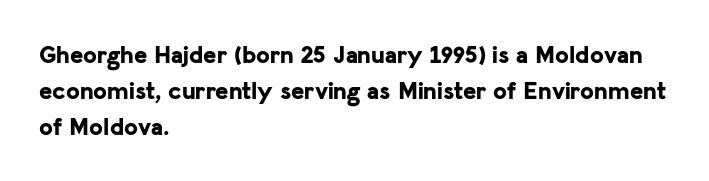
The image shows 25 px bold type, upright; set left-aligned, normal line spacing (1.44x), normal letter spacing, not underlined.
